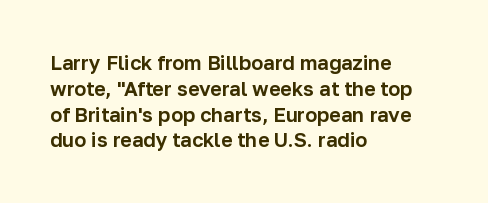
The image shows 20 px text type, upright; set left-aligned, normal line spacing (1.29x), normal letter spacing, not underlined.
